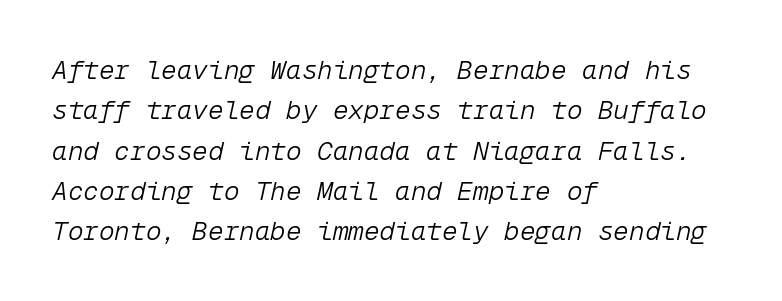
Notice how descenders clear the ascenders below comfortably — that's standard leading. Any mark beneath the type? The region is blank. Stroke mass is kept to a normal reading level or below. The axis of the letterforms is tilted away from vertical. Characters follow at the spacing the type designer built in.
